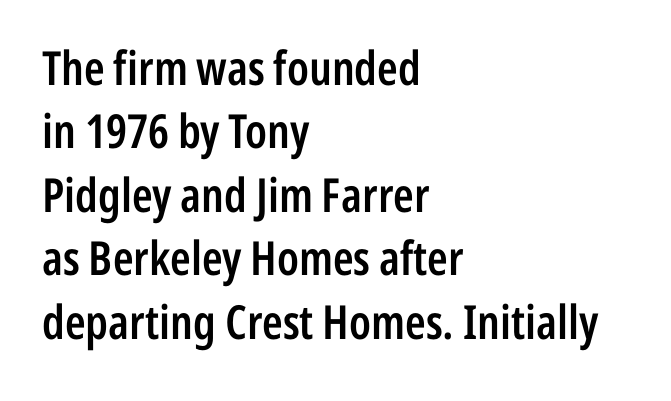
Q: Is the text bold? A: Semi-bold.
Q: Is the text italic (slanted)? A: No, it is upright.
Q: Is the typeface a serif or a sans-serif typeface? A: Sans-serif.
Q: Is the text underlined? A: No.
Q: How is the paragraph aligned? A: Left-aligned.
Q: Is the spacing between letters normal or unusually wide? A: Normal.
Q: Is the spacing between lines tight, normal or loose? A: Normal.
Q: Width (condensed, normal, or wide)? A: Condensed.
Q: Stroke contrast? A: Low.
Q: x-height? A: Medium.
Q: Monospaced? A: No.
